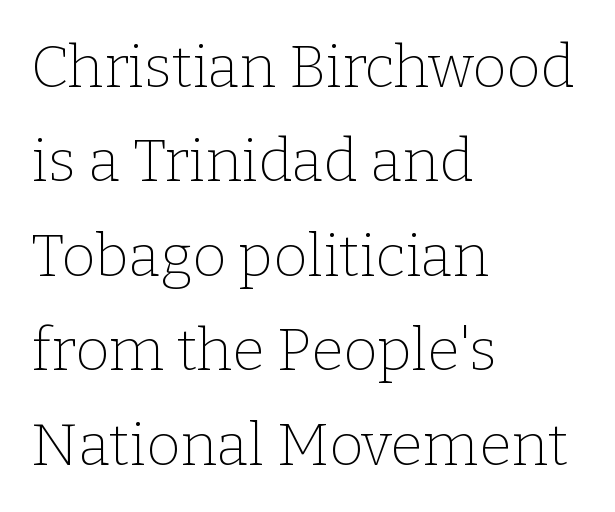
{"serif": "yes", "italic": "no", "bold": "no", "weight": "thin", "width": "normal", "stroke_contrast": "low", "x_height": "medium", "monospaced": "no", "underline": "no", "align": "left", "line_spacing": "normal", "line_spacing_ratio": 1.6, "letter_spacing": "normal", "letter_spacing_em": 0.0, "glyph_px": 59}
